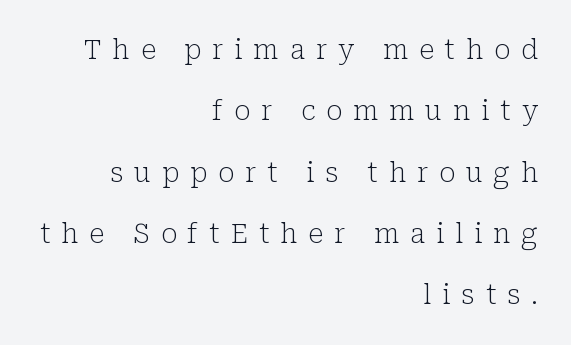
{"italic": "no", "bold": "no", "underline": "no", "align": "right", "line_spacing": "loose", "line_spacing_ratio": 2.27, "letter_spacing": "wide", "letter_spacing_em": 0.4, "glyph_px": 27}
